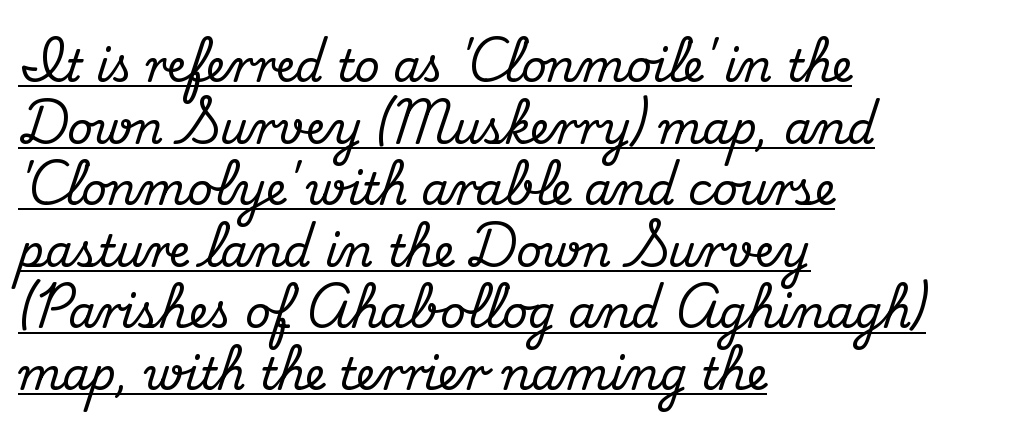
This sample uses plain, unmodified letter spacing. Note the varied advance widths — an 'i' is clearly narrower than an 'm'. The passage shown stacks its lines at a standard gap. This sample uses a serif face. The compositor pushed each line to the left boundary.
